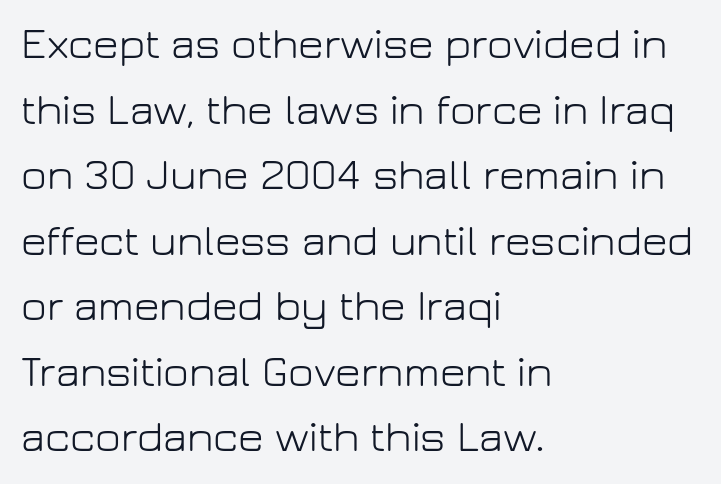
Q: Is the text bold? A: No.
Q: Is the text italic (slanted)? A: No, it is upright.
Q: Is the typeface a serif or a sans-serif typeface? A: Sans-serif.
Q: Is the text underlined? A: No.
Q: How is the paragraph aligned? A: Left-aligned.
Q: Is the spacing between letters normal or unusually wide? A: Normal.
Q: Is the spacing between lines tight, normal or loose? A: Normal.
Q: Width (condensed, normal, or wide)? A: Normal.
Q: Stroke contrast? A: Low.
Q: x-height? A: Medium.
Q: Monospaced? A: No.
